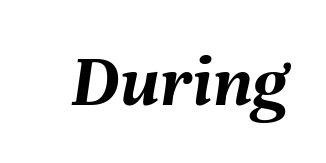
Q: Is the text bold? A: Yes.
Q: Is the text italic (slanted)? A: Yes, it leans right by about 8 degrees.
Q: Is the text underlined? A: No.
Q: Is the spacing between letters normal or unusually wide? A: Normal.
Q: Width (condensed, normal, or wide)? A: Normal.
Q: Stroke contrast? A: Medium.
Q: x-height? A: Medium.
Q: Monospaced? A: No.
